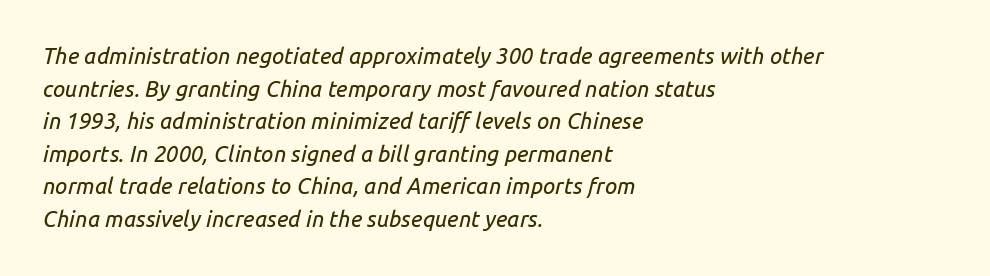
{"italic": "yes", "lean": "right", "slant_degrees": 14, "underline": "no", "align": "left", "line_spacing": "normal", "line_spacing_ratio": 1.48, "letter_spacing": "normal", "letter_spacing_em": 0.0, "glyph_px": 22}
